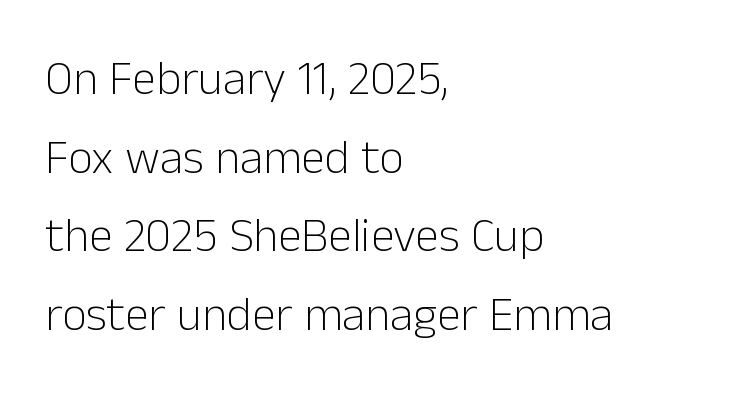
The image shows 48 px light sans-serif type, upright; set left-aligned, normal line spacing (1.64x), normal letter spacing, not underlined; low stroke contrast and a medium x-height.
